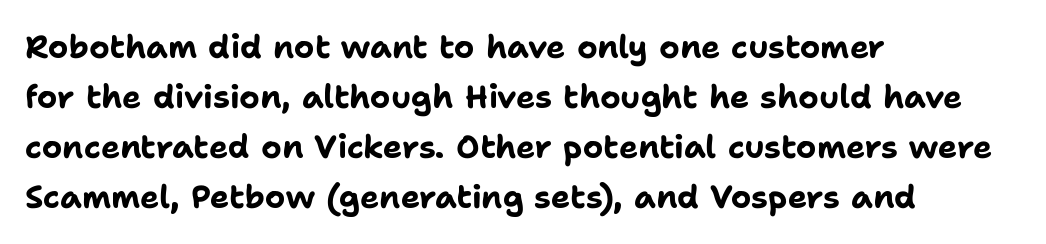
Is this a fixed-width face? No — the glyphs have proportional, varying widths. The line-height multiplier appears to be the usual default. The rendering shows plain stroke endings on the letterforms — a sans-serif design. Emphasis by weight is at full strength: bold.
